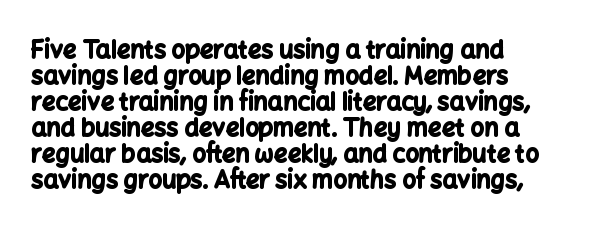
Q: Is the text bold? A: Yes.
Q: Is the text italic (slanted)? A: No, it is upright.
Q: Is the text underlined? A: No.
Q: How is the paragraph aligned? A: Left-aligned.
Q: Is the spacing between letters normal or unusually wide? A: Normal.
Q: Is the spacing between lines tight, normal or loose? A: Tight.
